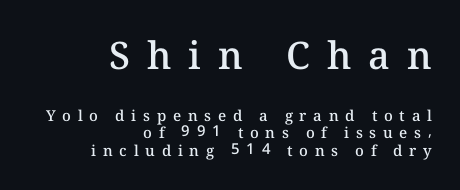
The image shows 38 px semibold type, upright; set right-aligned, line spacing 1.19x, unusually wide letter spacing (+0.45 em), not underlined; the first (top) block is 2.53x larger; medium stroke contrast and a medium x-height.
